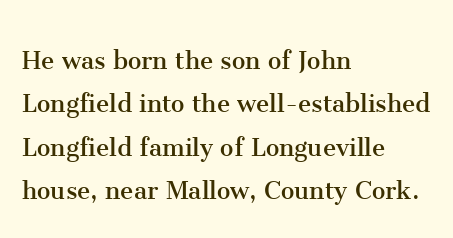
The image shows 30 px regular-weight serif type, upright; set left-aligned, normal line spacing (1.45x), normal letter spacing, not underlined; medium stroke contrast and a medium x-height.
